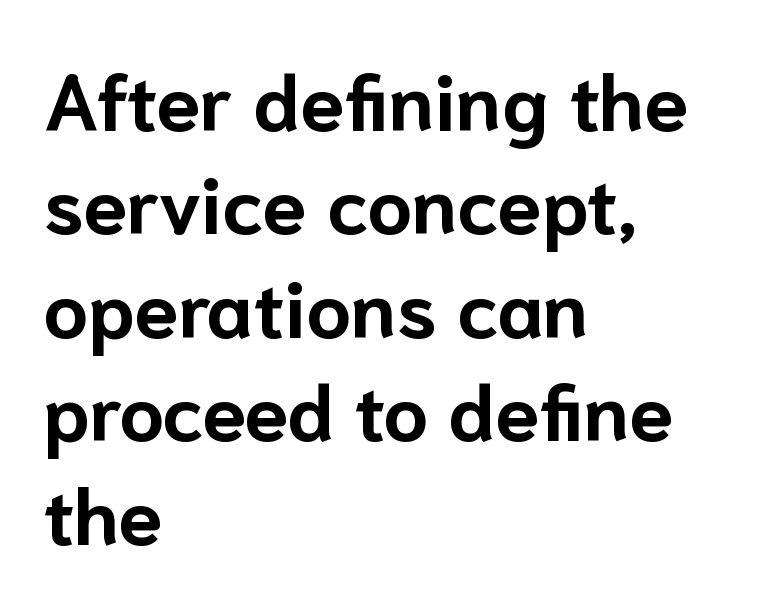
The image shows 79 px bold sans-serif type, upright; set left-aligned, normal line spacing (1.31x), normal letter spacing, not underlined; low stroke contrast and a medium x-height.
